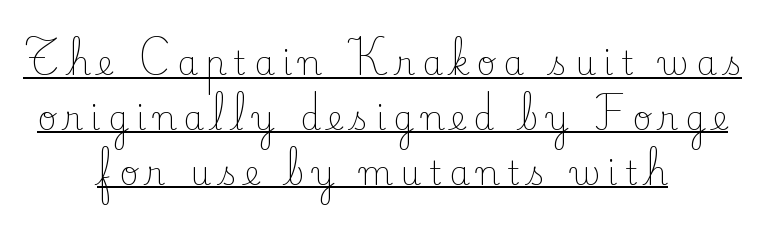
Italic? Not at all — the glyphs are vertical. Tracking value appears strongly positive — letters spread wide. Serif or sans? Serif — the stroke terminals have little feet. Leftover space on each line is divided equally before and after the words.
